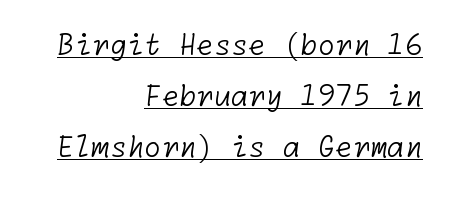
{"serif": "no", "bold": "no", "weight": "light", "width": "normal", "stroke_contrast": "low", "x_height": "medium", "underline": "yes", "align": "right", "line_spacing_ratio": 1.83, "letter_spacing": "normal", "letter_spacing_em": 0.0, "glyph_px": 28}
